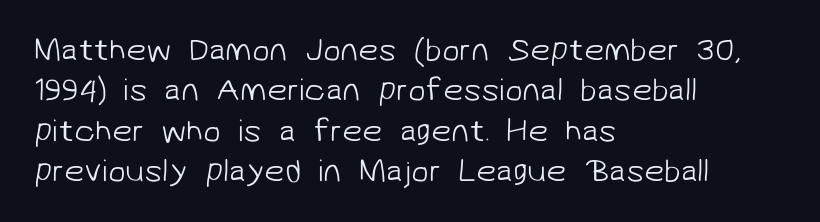
The rag falls on the right side of this text block. The designer left line spacing at the default. Weight: not bold — regular or lighter. Honestly, the letter spacing is just normal — you wouldn't notice it. The words here are not underlined.
